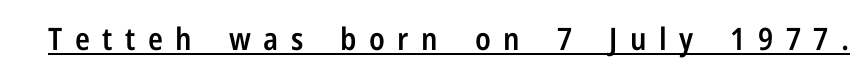
A somewhat darkened texture: the type is semibold rather than bold. Display-style spreading of the glyphs; the letterfit is very open. The letters advance in unequal steps, a hallmark of proportional type. Posture: vertical. A baseline rule has been typeset under these characters. Serif or sans? Sans — the stroke terminals are bare.
